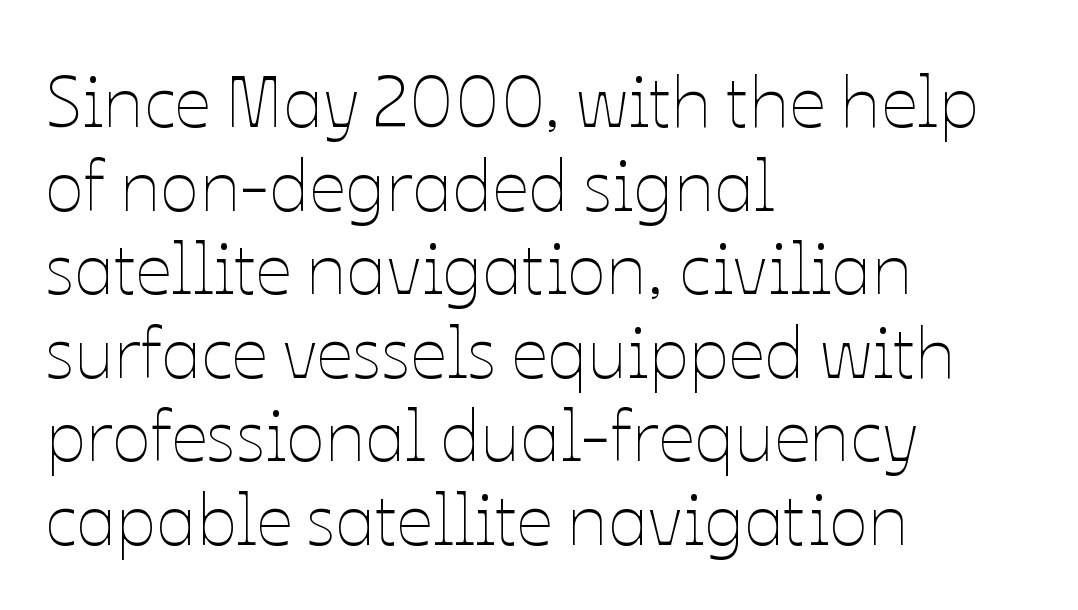
Q: Is the text bold? A: No.
Q: Is the text italic (slanted)? A: No, it is upright.
Q: Is the text underlined? A: No.
Q: How is the paragraph aligned? A: Left-aligned.
Q: Is the spacing between letters normal or unusually wide? A: Normal.
Q: Width (condensed, normal, or wide)? A: Normal.
Q: Stroke contrast? A: Low.
Q: x-height? A: Medium.
Q: Monospaced? A: No.
